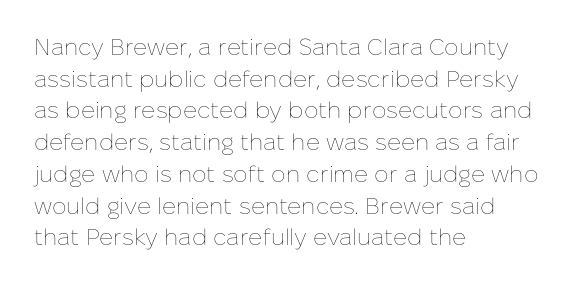
{"italic": "no", "bold": "no", "underline": "no", "align": "left", "line_spacing": "normal", "line_spacing_ratio": 1.38, "letter_spacing": "normal", "letter_spacing_em": 0.0, "glyph_px": 23}
